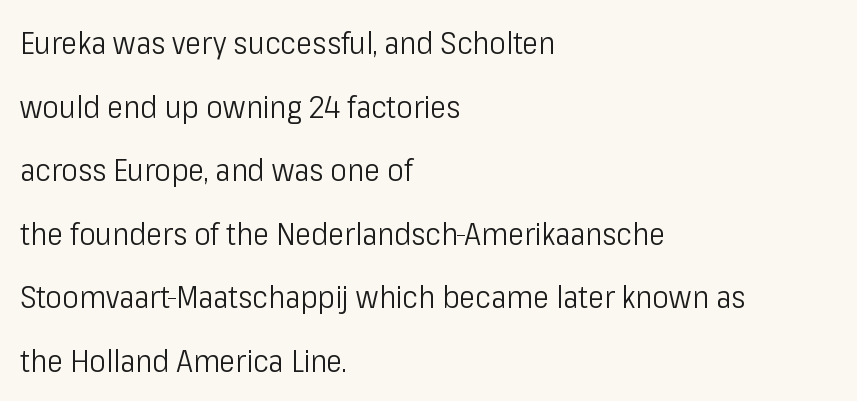
Q: Is the text bold? A: No.
Q: Is the text italic (slanted)? A: No, it is upright.
Q: Is the typeface a serif or a sans-serif typeface? A: Sans-serif.
Q: Is the text underlined? A: No.
Q: How is the paragraph aligned? A: Left-aligned.
Q: Is the spacing between letters normal or unusually wide? A: Normal.
Q: Is the spacing between lines tight, normal or loose? A: Loose.
Q: Width (condensed, normal, or wide)? A: Condensed.
Q: Stroke contrast? A: Low.
Q: x-height? A: Medium.
Q: Monospaced? A: No.
